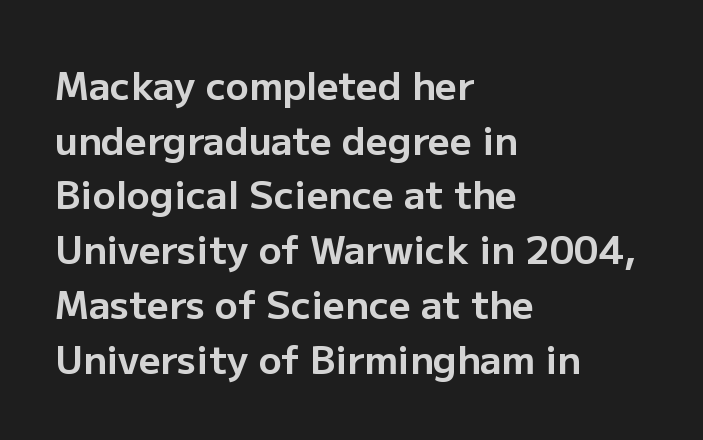
Honestly, there is no underline to notice here at all. Chunky letters — that's bold for sure. Teacher's note: observe the even left margin — that is flush-left alignment. Observe the ordinary spacing: letters are neighbours, not strangers.
